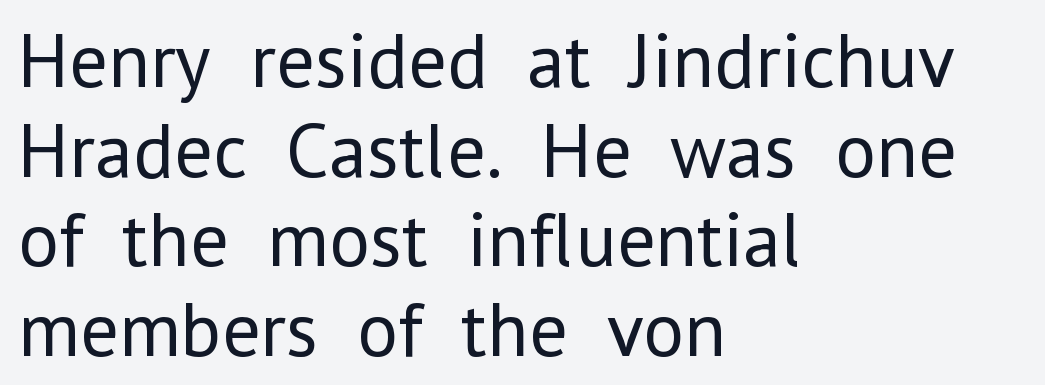
The image shows 78 px regular-weight sans-serif type, upright; set left-aligned, tight line spacing (1.15x), normal letter spacing, not underlined; low stroke contrast and a medium x-height.
